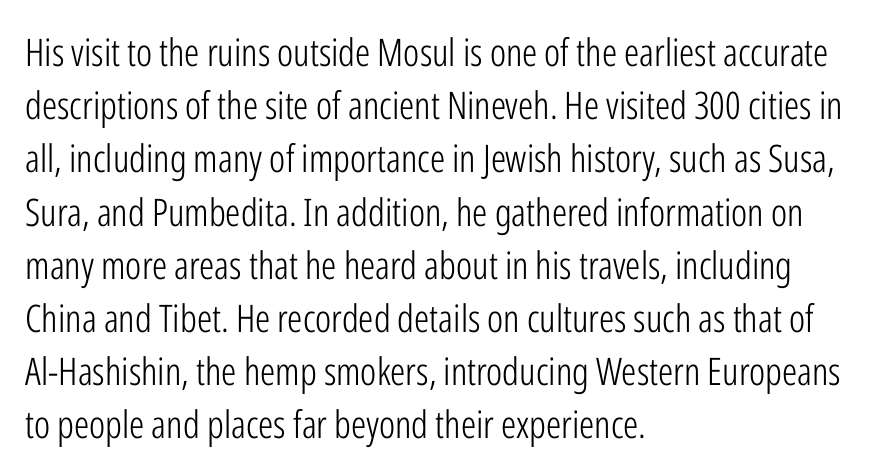
Q: Is the text bold? A: No.
Q: Is the text italic (slanted)? A: No, it is upright.
Q: Is the typeface a serif or a sans-serif typeface? A: Sans-serif.
Q: Is the text underlined? A: No.
Q: How is the paragraph aligned? A: Left-aligned.
Q: Is the spacing between letters normal or unusually wide? A: Normal.
Q: Is the spacing between lines tight, normal or loose? A: Normal.
Q: Width (condensed, normal, or wide)? A: Condensed.
Q: Stroke contrast? A: Low.
Q: x-height? A: Medium.
Q: Monospaced? A: No.
